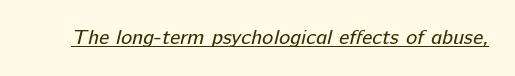
{"bold": "no", "underline": "yes", "letter_spacing": "normal", "letter_spacing_em": 0.0, "glyph_px": 21}
